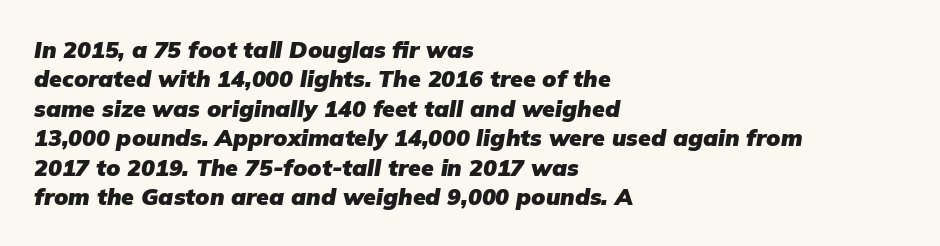
Q: Is the text bold? A: Yes.
Q: Is the text italic (slanted)? A: Yes, it leans right by about 9 degrees.
Q: Is the text underlined? A: No.
Q: How is the paragraph aligned? A: Left-aligned.
Q: Is the spacing between letters normal or unusually wide? A: Normal.
Q: Is the spacing between lines tight, normal or loose? A: Normal.
